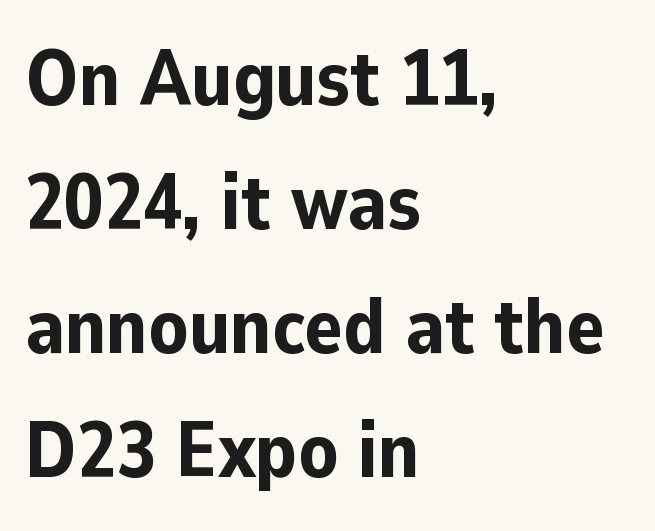
{"serif": "no", "italic": "no", "bold": "yes", "weight": "bold", "width": "normal", "stroke_contrast": "low", "x_height": "medium", "monospaced": "no", "underline": "no", "align": "left", "line_spacing": "normal", "line_spacing_ratio": 1.57, "letter_spacing": "normal", "letter_spacing_em": 0.0, "glyph_px": 79}
